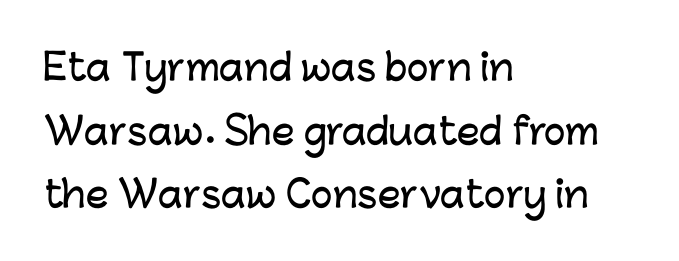
Q: Is the text italic (slanted)? A: No, it is upright.
Q: Is the typeface a serif or a sans-serif typeface? A: Sans-serif.
Q: Is the text underlined? A: No.
Q: How is the paragraph aligned? A: Left-aligned.
Q: Is the spacing between letters normal or unusually wide? A: Normal.
Q: Width (condensed, normal, or wide)? A: Normal.
Q: Stroke contrast? A: Low.
Q: x-height? A: Medium.
Q: Monospaced? A: No.
